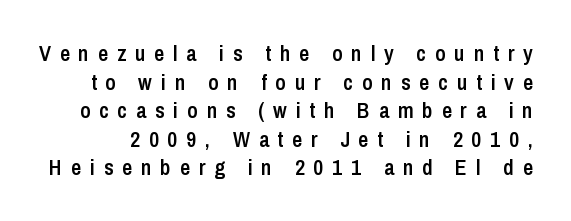
{"italic": "no", "bold": "semi", "underline": "no", "line_spacing": "normal", "line_spacing_ratio": 1.3, "letter_spacing": "wide", "letter_spacing_em": 0.4, "glyph_px": 22}
